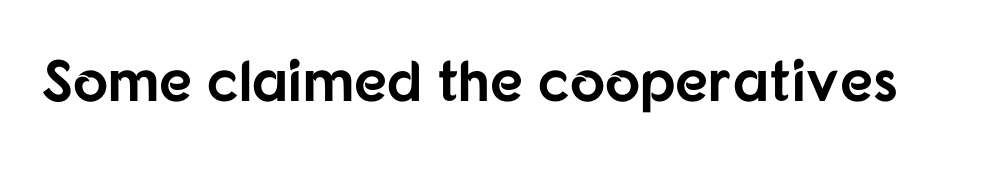
{"serif": "no", "italic": "no", "bold": "yes", "weight": "bold", "width": "normal", "stroke_contrast": "low", "x_height": "medium", "monospaced": "no", "underline": "no", "letter_spacing": "normal", "letter_spacing_em": 0.0, "glyph_px": 58}
